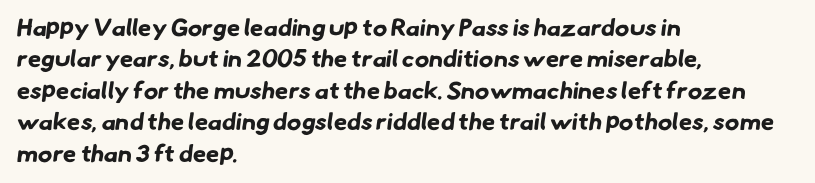
The image shows 24 px bold type; set left-aligned, normal line spacing (1.31x), normal letter spacing, not underlined.
